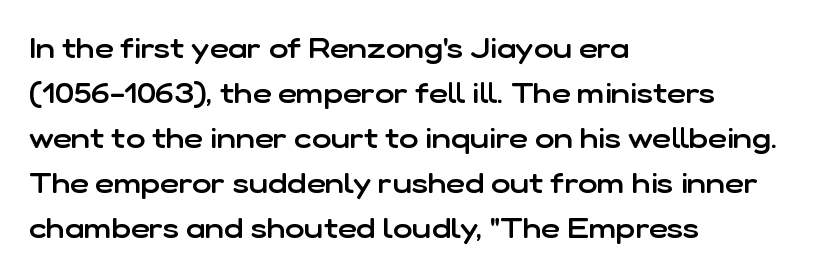
Q: Is the text bold? A: Semi-bold.
Q: Is the text italic (slanted)? A: No, it is upright.
Q: Is the typeface a serif or a sans-serif typeface? A: Sans-serif.
Q: Is the text underlined? A: No.
Q: How is the paragraph aligned? A: Left-aligned.
Q: Is the spacing between letters normal or unusually wide? A: Normal.
Q: Is the spacing between lines tight, normal or loose? A: Normal.
Q: Width (condensed, normal, or wide)? A: Normal.
Q: Stroke contrast? A: Low.
Q: x-height? A: Medium.
Q: Monospaced? A: No.
